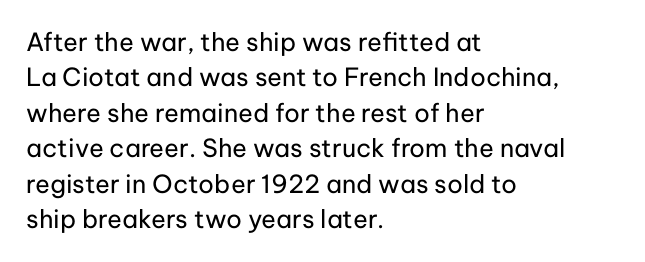
{"italic": "no", "bold": "no", "underline": "no", "align": "left", "line_spacing": "normal", "line_spacing_ratio": 1.42, "letter_spacing": "normal", "letter_spacing_em": 0.0, "glyph_px": 25}
